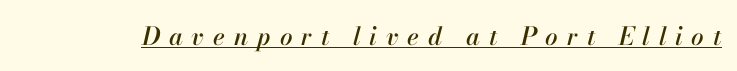
Beneath each row of characters lies a ruled line. You can tell it's italic because the verticals aren't actually vertical. This rendering widens character spacing well past its baseline value.
